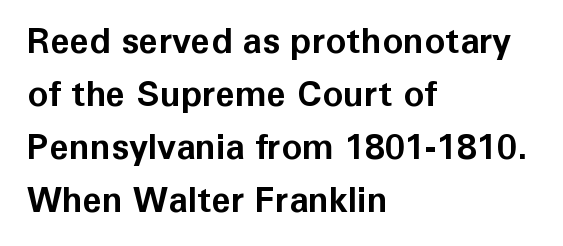
Ordinary non-slanted type is in use. The specimen omits any rule beneath the text block's lines. The typesetting leans heavy: a genuine bold. The letterforms sit shoulder to shoulder at normal distance. The face used here is proportionally spaced, like ordinary book or web type. In CSS terms this would be text-align: left.
